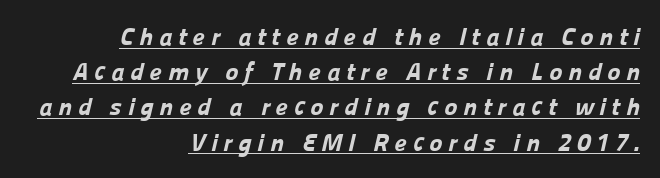
Normally led — the rows are evenly, conventionally spaced. You can see a thin bar hugging the bottom of the glyphs. These lines are set flush right with a ragged left edge. Chunky letters — that's bold for sure. Observe the wide spacing: letters keep a clear distance from each other.
